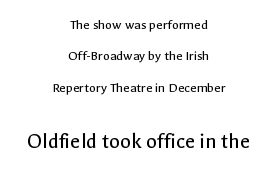
{"italic": "no", "bold": "no", "underline": "no", "align": "center", "line_spacing": "loose", "line_spacing_ratio": 2.24, "letter_spacing": "normal", "letter_spacing_em": 0.0, "larger_block": "second", "size_ratio": 1.57, "glyph_px": 22}
